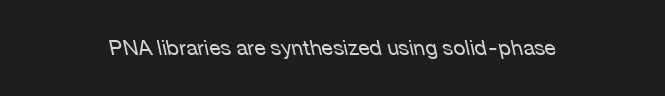
The image shows 21 px text type, italic (leaning left); set centered, normal letter spacing, not underlined.
